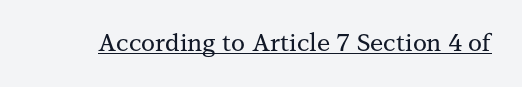
{"italic": "no", "underline": "yes", "letter_spacing": "normal", "letter_spacing_em": 0.0, "glyph_px": 24}
